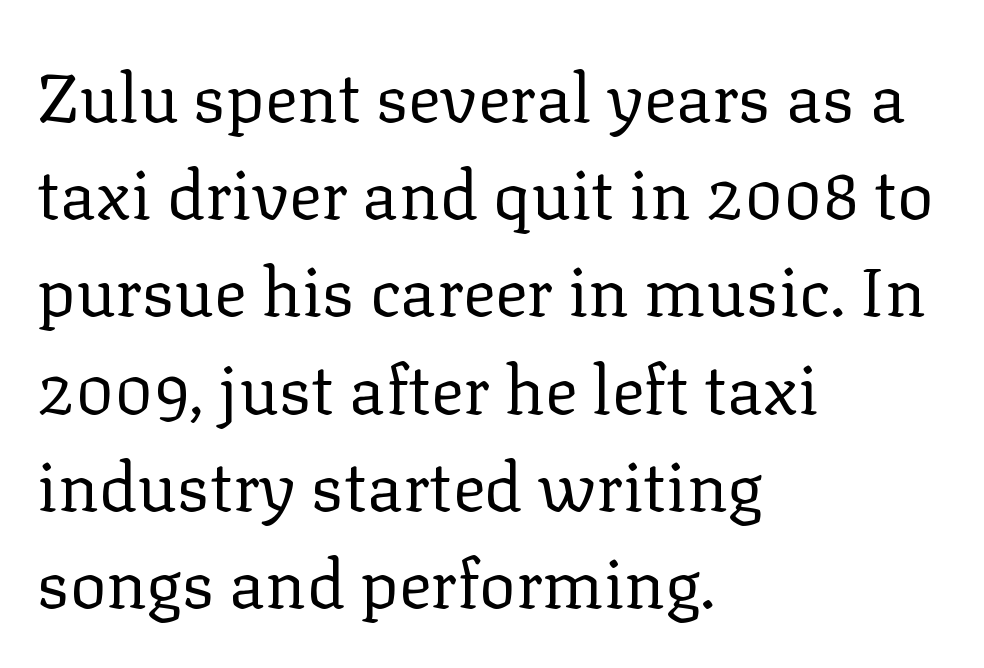
The image shows 68 px regular-weight serif type, upright; set left-aligned, normal line spacing (1.43x), normal letter spacing, not underlined; low stroke contrast and a medium x-height.
